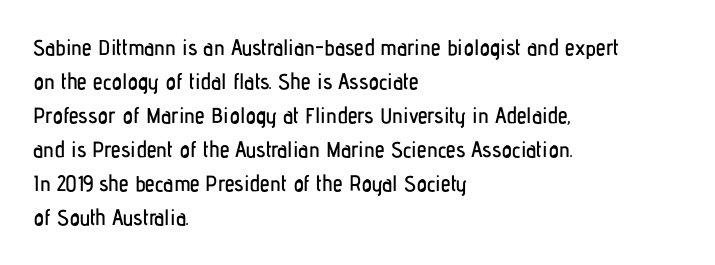
Q: Is the text italic (slanted)? A: No, it is upright.
Q: Is the text underlined? A: No.
Q: How is the paragraph aligned? A: Left-aligned.
Q: Is the spacing between letters normal or unusually wide? A: Normal.
Q: Is the spacing between lines tight, normal or loose? A: Normal.
